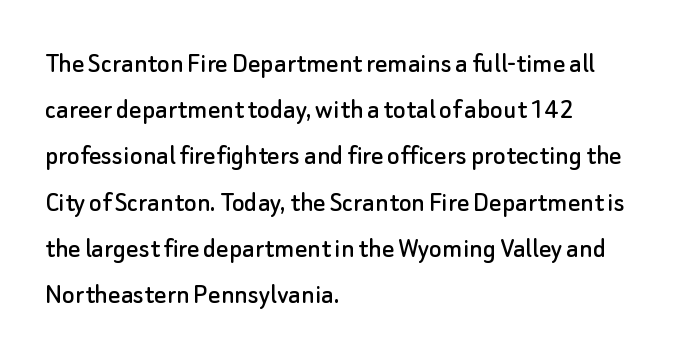
{"serif": "no", "italic": "no", "width": "normal", "stroke_contrast": "low", "x_height": "small", "monospaced": "no", "underline": "no", "align": "left", "line_spacing": "normal", "line_spacing_ratio": 1.54, "letter_spacing": "normal", "letter_spacing_em": 0.0, "glyph_px": 30}
